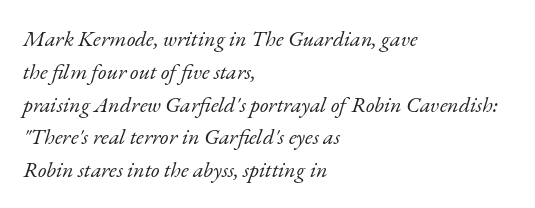
Style check: oblique. The leading is moderate, giving the passage an even texture. Has an underline been added? It has not. A classic flush-left, rag-right setting is used for this passage. Is the type heavy? It reads as light-to-regular instead. This rendering leaves character spacing at its baseline value.
